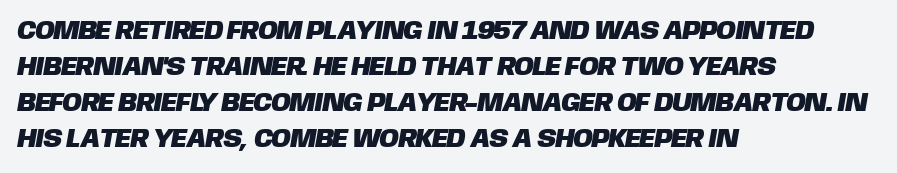
{"underline": "no", "align": "left", "line_spacing": "normal", "line_spacing_ratio": 1.39, "letter_spacing": "normal", "letter_spacing_em": 0.0, "glyph_px": 26}
